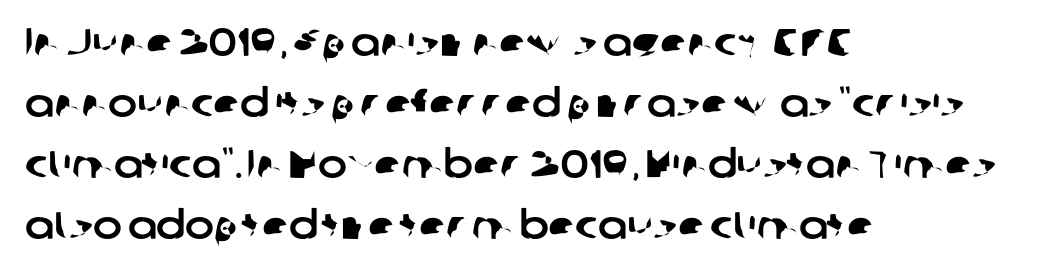
Q: Is the typeface a serif or a sans-serif typeface? A: Sans-serif.
Q: Is the text underlined? A: No.
Q: How is the paragraph aligned? A: Left-aligned.
Q: Is the spacing between letters normal or unusually wide? A: Normal.
Q: Is the spacing between lines tight, normal or loose? A: Normal.
Q: Width (condensed, normal, or wide)? A: Normal.
Q: Stroke contrast? A: Low.
Q: x-height? A: Medium.
Q: Monospaced? A: No.
